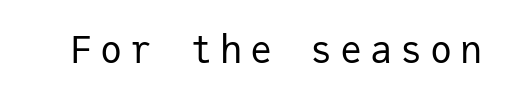
The image shows 37 px regular-weight sans-serif type, upright, monospaced; set unusually wide letter spacing (+0.21 em), not underlined; low stroke contrast and a medium x-height.
